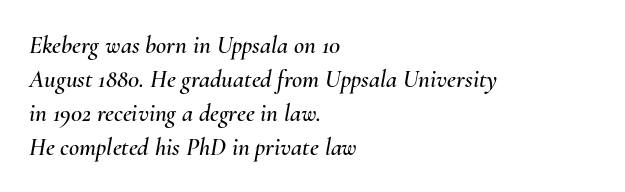
Glance below the letters and you will spot only blank space. Between one letter and the next there's only the usual sliver of space. Horizontal bands of white between lines are of average thickness. Slant detected: the letters are inclined. In CSS terms this would be text-align: left.
